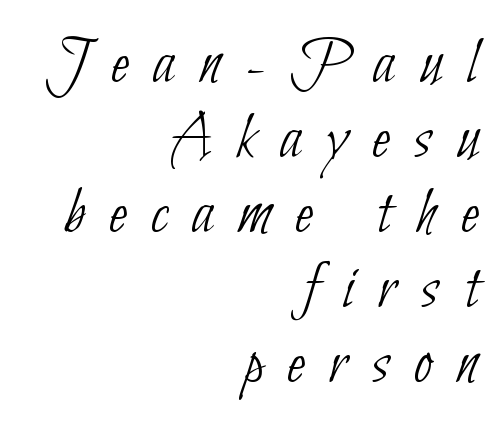
Q: Is the text bold? A: No.
Q: Is the typeface a serif or a sans-serif typeface? A: Sans-serif.
Q: Is the text underlined? A: No.
Q: How is the paragraph aligned? A: Right-aligned.
Q: Is the spacing between letters normal or unusually wide? A: Unusually wide.
Q: Is the spacing between lines tight, normal or loose? A: Tight.
Q: Width (condensed, normal, or wide)? A: Condensed.
Q: Stroke contrast? A: Low.
Q: x-height? A: Small.
Q: Monospaced? A: No.
